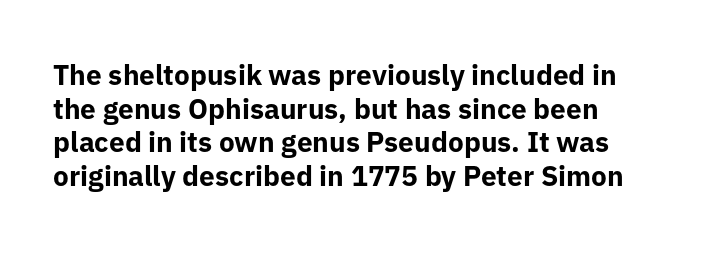
Q: Is the text bold? A: Yes.
Q: Is the text italic (slanted)? A: No, it is upright.
Q: Is the typeface a serif or a sans-serif typeface? A: Sans-serif.
Q: Is the text underlined? A: No.
Q: How is the paragraph aligned? A: Left-aligned.
Q: Is the spacing between letters normal or unusually wide? A: Normal.
Q: Width (condensed, normal, or wide)? A: Normal.
Q: Stroke contrast? A: Low.
Q: x-height? A: Medium.
Q: Monospaced? A: No.
